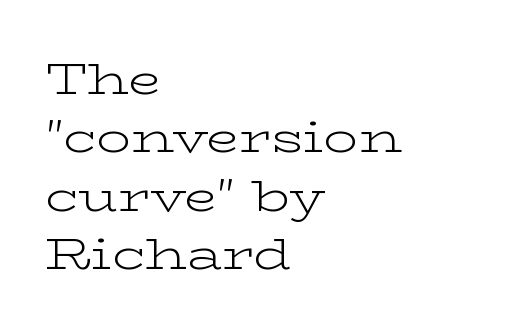
The image shows 43 px light, wide serif type, upright; set left-aligned, normal line spacing (1.36x), normal letter spacing, not underlined; low stroke contrast and a medium x-height.
